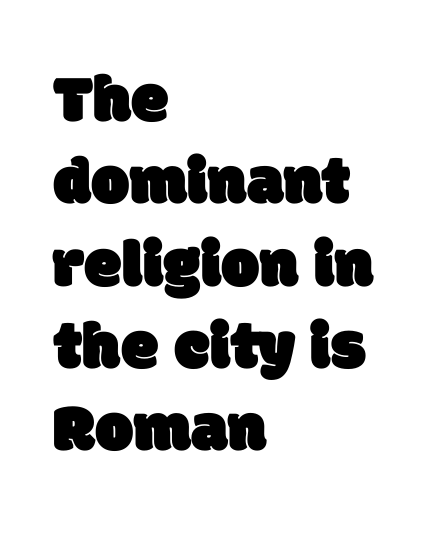
Q: Is the typeface a serif or a sans-serif typeface? A: Sans-serif.
Q: Is the text underlined? A: No.
Q: How is the paragraph aligned? A: Left-aligned.
Q: Is the spacing between letters normal or unusually wide? A: Normal.
Q: Width (condensed, normal, or wide)? A: Normal.
Q: Stroke contrast? A: Low.
Q: x-height? A: Large.
Q: Monospaced? A: No.
